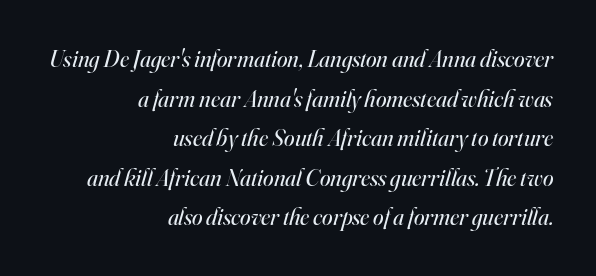
{"italic": "yes", "lean": "right", "slant_degrees": 16, "bold": "no", "underline": "no", "align": "right", "line_spacing": "normal", "line_spacing_ratio": 1.65, "letter_spacing": "normal", "letter_spacing_em": 0.0, "glyph_px": 24}
